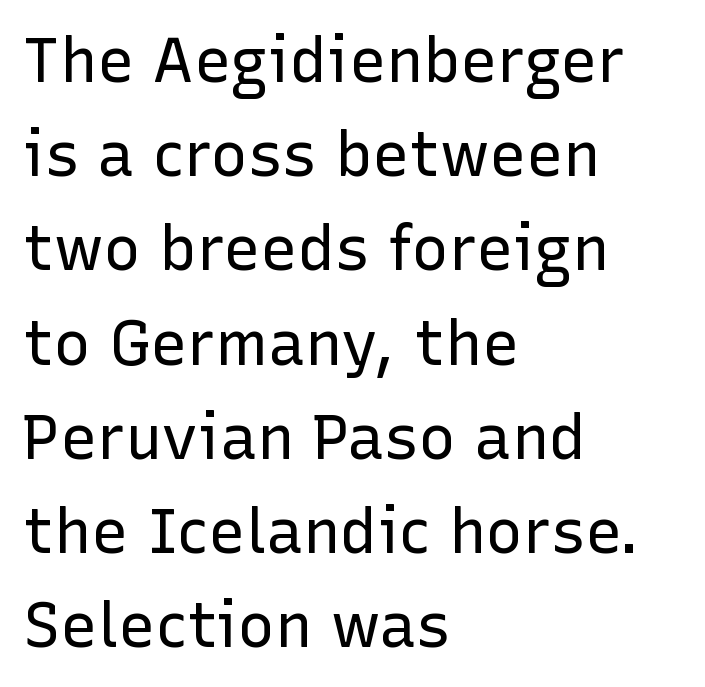
{"serif": "no", "italic": "no", "bold": "no", "weight": "regular", "width": "normal", "stroke_contrast": "low", "x_height": "medium", "monospaced": "no", "underline": "no", "align": "left", "line_spacing": "normal", "line_spacing_ratio": 1.52, "letter_spacing": "normal", "letter_spacing_em": 0.0, "glyph_px": 62}
